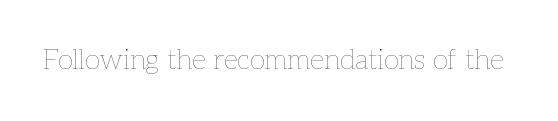
{"italic": "no", "bold": "no", "weight": "thin", "width": "normal", "stroke_contrast": "low", "x_height": "medium", "monospaced": "no", "underline": "no", "letter_spacing": "normal", "letter_spacing_em": 0.0, "glyph_px": 28}
